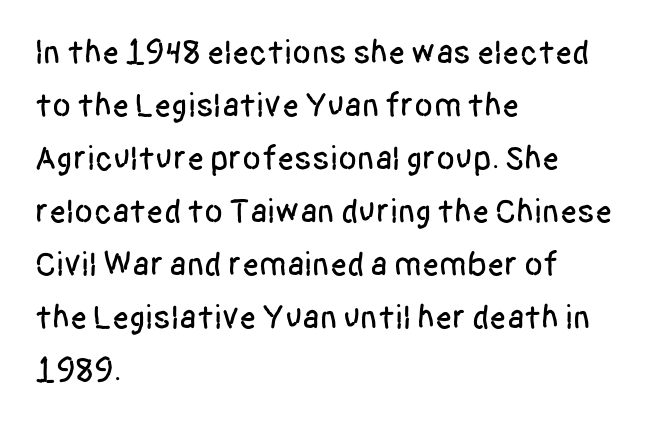
Here the designer chose a conventional face with non-uniform glyph widths. Which margin do the lines hug? The left one — the right edge is uneven. The axis of the letterforms is exactly vertical. Words float on clear page, feet unadorned.
